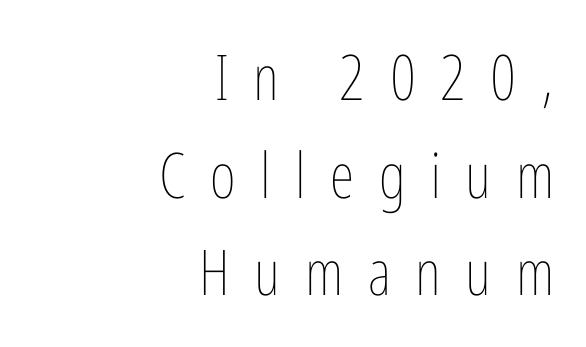
The image shows 63 px thin, condensed type, upright; set right-aligned, normal line spacing (1.55x), unusually wide letter spacing (+0.39 em), not underlined; low stroke contrast and a medium x-height.
